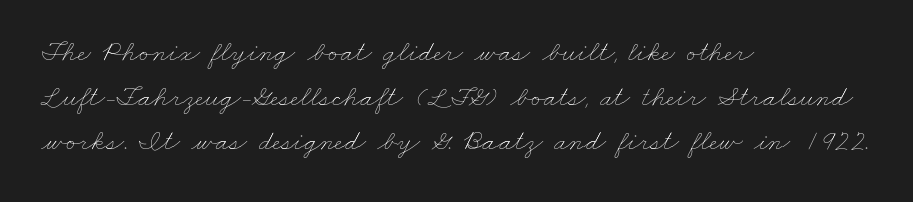
{"bold": "no", "weight": "thin", "width": "wide", "stroke_contrast": "low", "x_height": "small", "monospaced": "no", "underline": "no", "align": "left", "line_spacing": "normal", "line_spacing_ratio": 1.54, "letter_spacing": "normal", "letter_spacing_em": 0.0, "glyph_px": 29}
